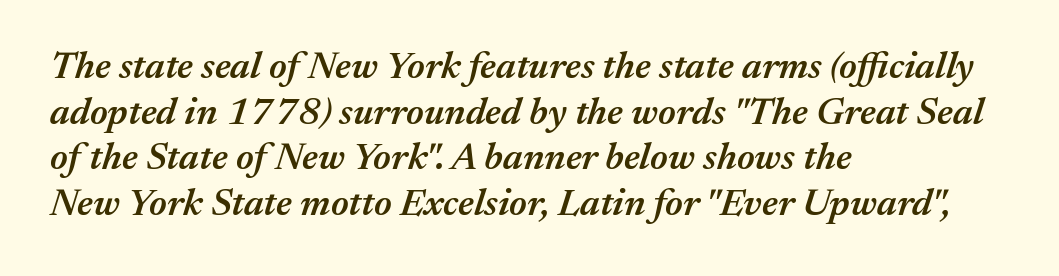
The image shows 38 px semibold type, italic (leaning right); set left-aligned, line spacing 1.2x, normal letter spacing, not underlined; medium stroke contrast and a medium x-height.
